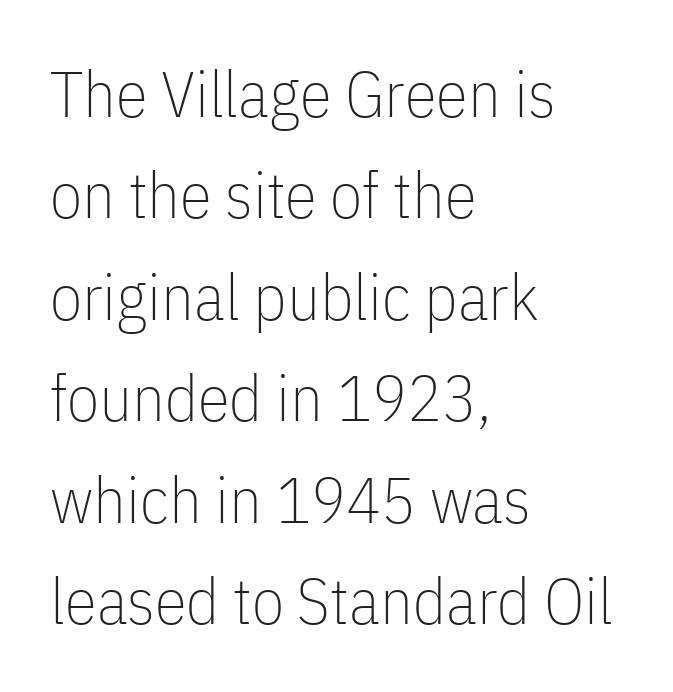
{"serif": "no", "italic": "no", "bold": "no", "weight": "thin", "width": "condensed", "stroke_contrast": "low", "x_height": "medium", "monospaced": "no", "underline": "no", "align": "left", "line_spacing": "normal", "line_spacing_ratio": 1.56, "letter_spacing": "normal", "letter_spacing_em": 0.0, "glyph_px": 65}
